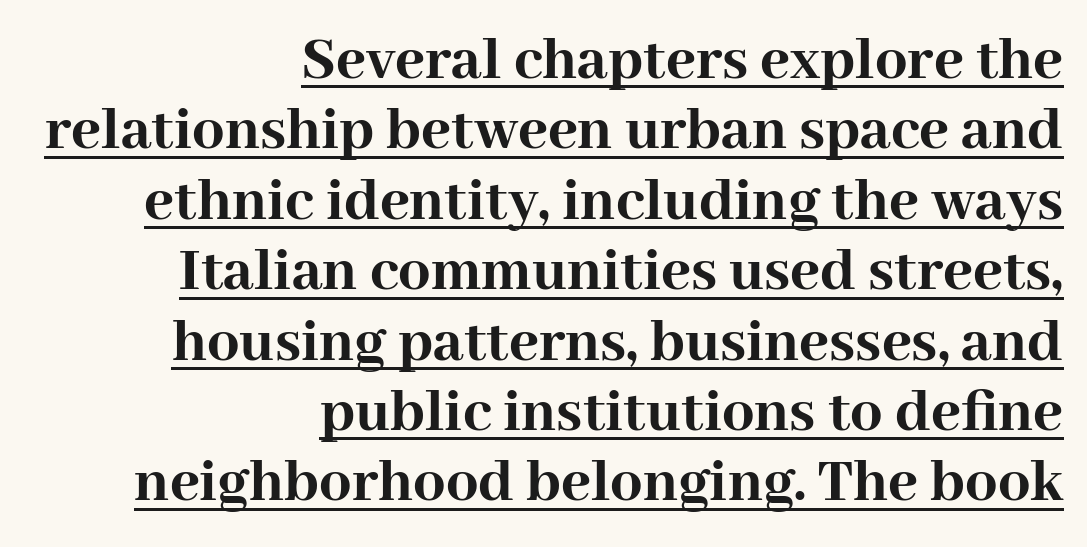
This block would grow much taller if given ordinary leading; it's compressed now. Compared with a flush-left layout, this one pins lines to the opposite, right side. When letters stand straight like this, we call the style roman or upright. A baseline rule has been typeset under these characters.
